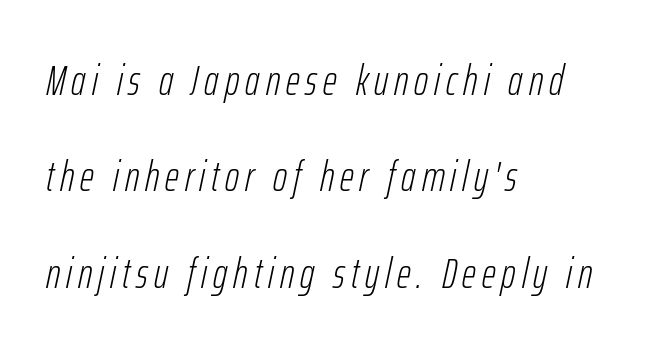
The image shows 43 px light, condensed type, italic (leaning right); set left-aligned, loose line spacing (2.24x), not underlined; low stroke contrast and a medium x-height.
